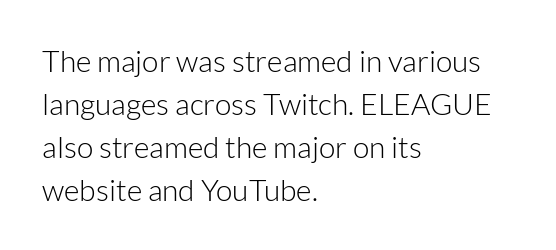
Each letter's strokes conclude bluntly, with no projecting serifs. The rendering uses a moderate line-height, typical for paragraphs. Looks like regular typesetting: each glyph gets only the width it needs. A bare baseline throughout the passage.
